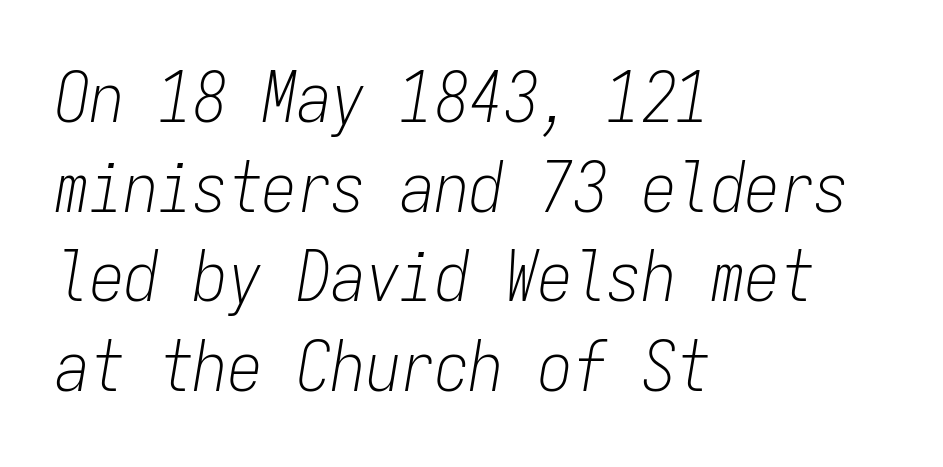
The image shows 69 px light, condensed type, italic (leaning right), monospaced; set left-aligned, normal line spacing (1.3x), normal letter spacing, not underlined; low stroke contrast and a medium x-height.
